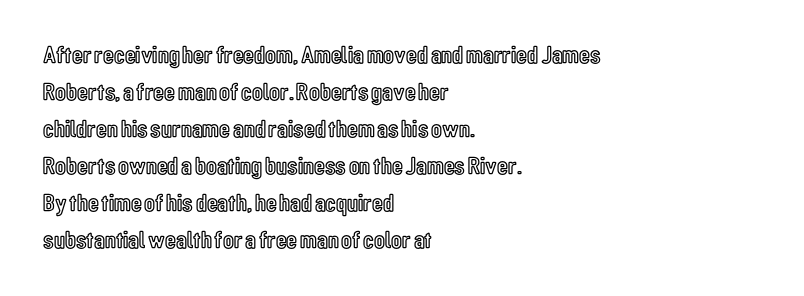
The space beneath each line is pristine and unruled. Compared with typical paragraphs, the rows here are spaced about the same. Notice how the passage keeps a crisp vertical edge on the left only. Short note: letters normally spaced.
